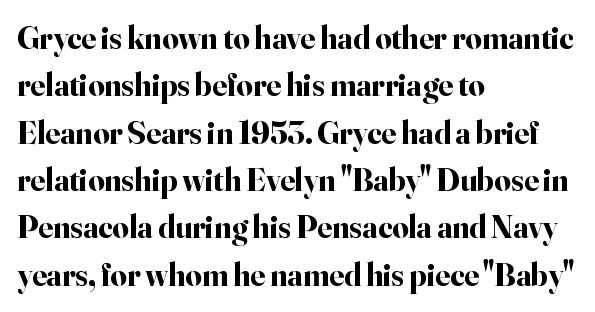
{"serif": "yes", "italic": "no", "bold": "yes", "weight": "bold", "width": "normal", "stroke_contrast": "high", "x_height": "small", "monospaced": "no", "underline": "no", "align": "left", "line_spacing": "normal", "line_spacing_ratio": 1.48, "letter_spacing": "normal", "letter_spacing_em": 0.0, "glyph_px": 32}
